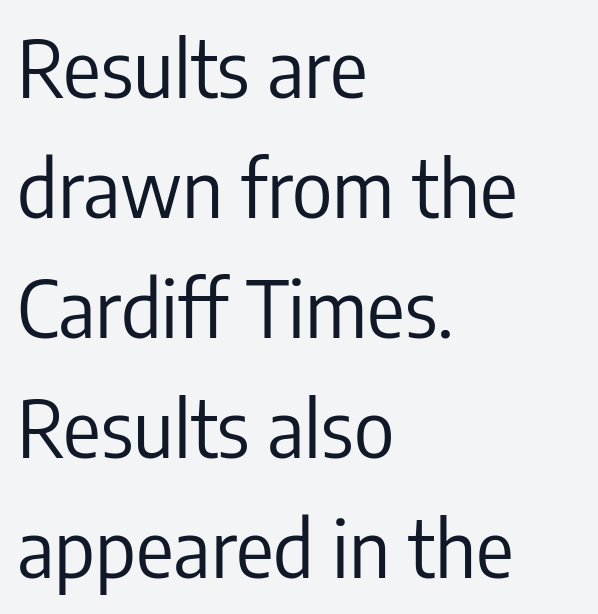
The image shows 78 px regular-weight, condensed sans-serif type, upright; set left-aligned, normal line spacing (1.54x), normal letter spacing, not underlined; low stroke contrast and a medium x-height.
